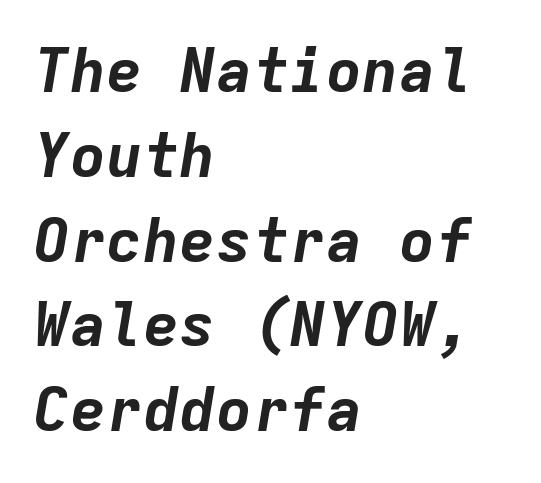
{"italic": "yes", "lean": "right", "slant_degrees": 9, "bold": "yes", "weight": "bold", "width": "normal", "stroke_contrast": "low", "x_height": "medium", "monospaced": "yes", "underline": "no", "align": "left", "line_spacing": "normal", "line_spacing_ratio": 1.39, "letter_spacing": "normal", "letter_spacing_em": 0.0, "glyph_px": 61}
